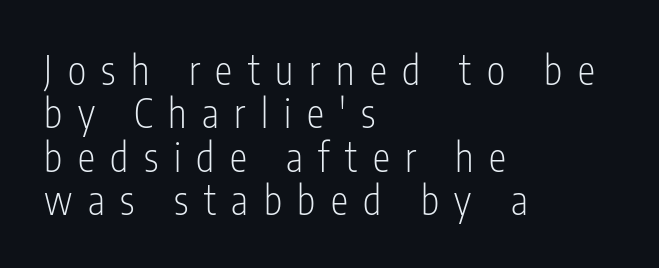
The image shows 39 px light, condensed sans-serif type, upright; set left-aligned, tight line spacing (1.11x), unusually wide letter spacing (+0.4 em), not underlined; low stroke contrast and a medium x-height.
